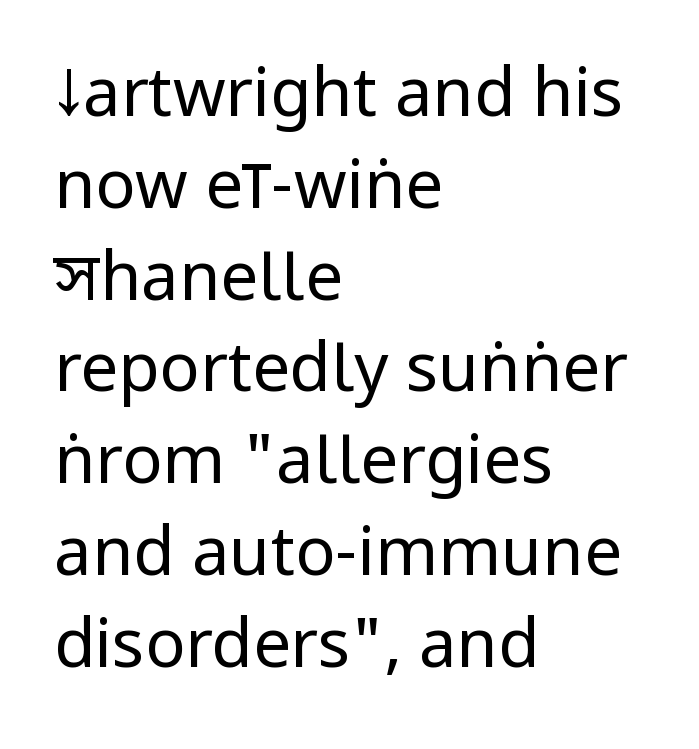
The image shows 67 px regular-weight, condensed sans-serif type, upright; set left-aligned, normal line spacing (1.37x), normal letter spacing, not underlined; low stroke contrast.
